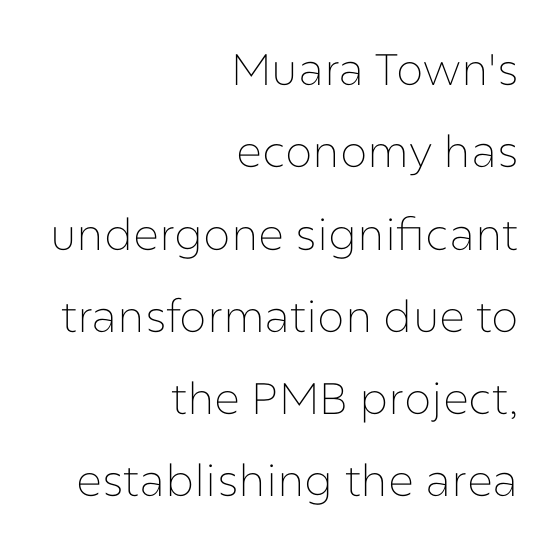
Q: Is the text bold? A: No.
Q: Is the text italic (slanted)? A: No, it is upright.
Q: Is the typeface a serif or a sans-serif typeface? A: Sans-serif.
Q: Is the text underlined? A: No.
Q: How is the paragraph aligned? A: Right-aligned.
Q: Is the spacing between letters normal or unusually wide? A: Normal.
Q: Width (condensed, normal, or wide)? A: Normal.
Q: Stroke contrast? A: Low.
Q: x-height? A: Medium.
Q: Monospaced? A: No.
